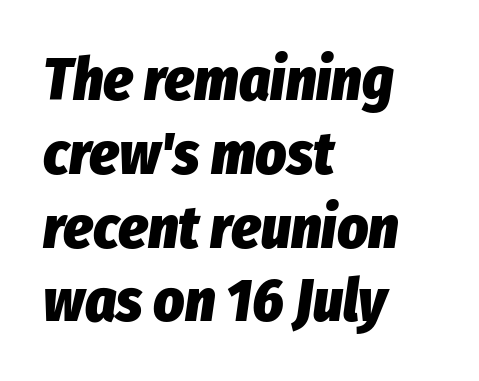
Q: Is the text bold? A: Yes.
Q: Is the text italic (slanted)? A: Yes, it leans right by about 8 degrees.
Q: Is the text underlined? A: No.
Q: How is the paragraph aligned? A: Left-aligned.
Q: Is the spacing between letters normal or unusually wide? A: Normal.
Q: Width (condensed, normal, or wide)? A: Condensed.
Q: Stroke contrast? A: Low.
Q: x-height? A: Medium.
Q: Monospaced? A: No.
